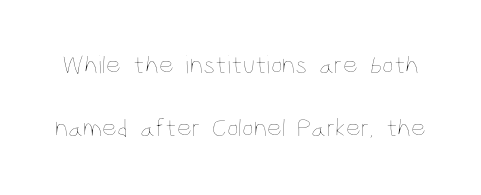
{"italic": "no", "bold": "no", "underline": "no", "line_spacing": "loose", "line_spacing_ratio": 2.44, "letter_spacing": "normal", "letter_spacing_em": 0.0, "glyph_px": 26}
